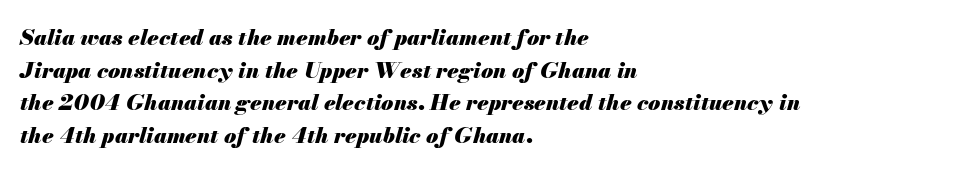
{"italic": "yes", "lean": "right", "slant_degrees": 13, "bold": "yes", "underline": "no", "align": "left", "line_spacing": "normal", "line_spacing_ratio": 1.48, "letter_spacing": "normal", "letter_spacing_em": 0.0, "glyph_px": 22}
